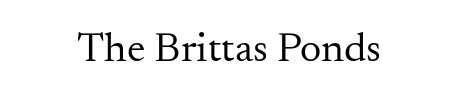
Q: Is the text bold? A: No.
Q: Is the text italic (slanted)? A: No, it is upright.
Q: Is the typeface a serif or a sans-serif typeface? A: Serif.
Q: Is the text underlined? A: No.
Q: Is the spacing between letters normal or unusually wide? A: Normal.
Q: Width (condensed, normal, or wide)? A: Normal.
Q: Stroke contrast? A: Medium.
Q: x-height? A: Small.
Q: Monospaced? A: No.
